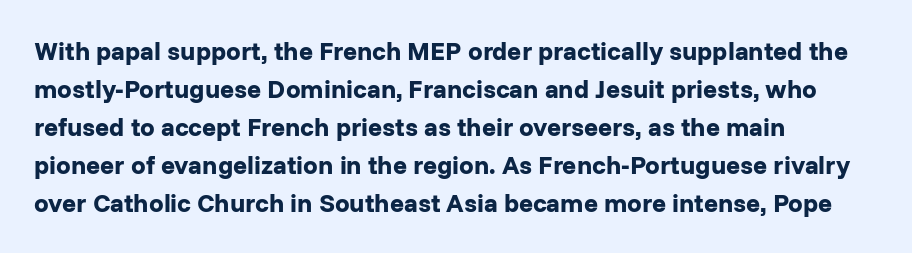
The image shows 26 px bold type, upright; set left-aligned, normal line spacing (1.46x), normal letter spacing, not underlined.
